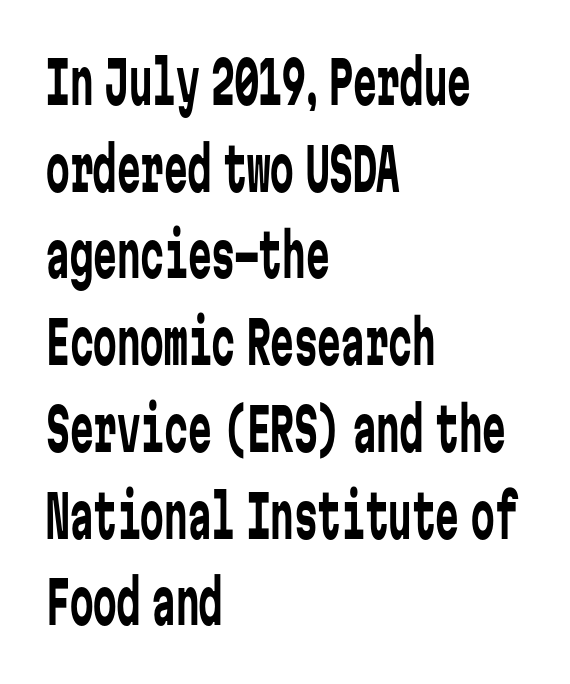
Bold? No — there's no thickening of the strokes. The text was rendered using a sans face with plain stroke endings. In terms of posture, this sample is upright. The lines are quadded left.
